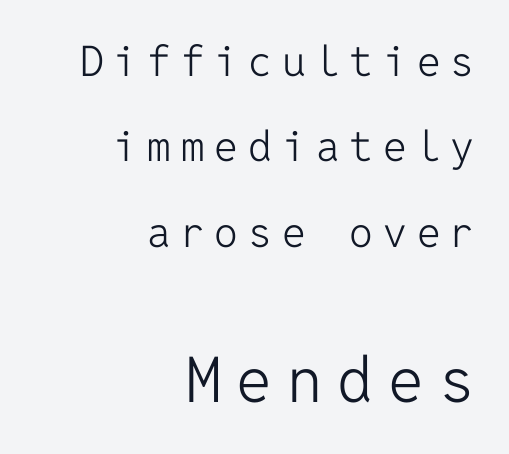
{"serif": "no", "italic": "no", "bold": "no", "weight": "light", "width": "normal", "stroke_contrast": "low", "x_height": "medium", "monospaced": "yes", "underline": "no", "align": "right", "line_spacing": "loose", "line_spacing_ratio": 2.03, "letter_spacing": "wide", "letter_spacing_em": 0.24, "larger_block": "second", "size_ratio": 1.5, "glyph_px": 63}
